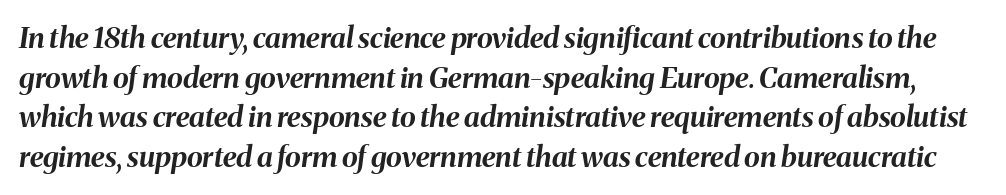
The image shows 29 px bold type, italic (leaning right); set normal line spacing (1.37x), normal letter spacing, not underlined; medium stroke contrast and a medium x-height.
